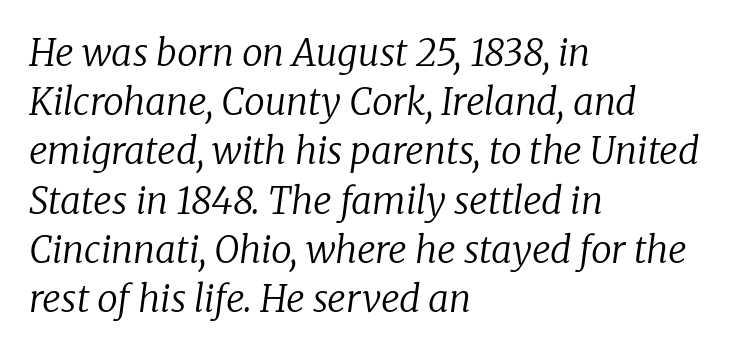
{"serif": "yes", "italic": "yes", "lean": "right", "slant_degrees": 8, "bold": "no", "weight": "regular", "width": "normal", "stroke_contrast": "low", "x_height": "medium", "monospaced": "no", "underline": "no", "align": "left", "line_spacing": "normal", "line_spacing_ratio": 1.33, "letter_spacing": "normal", "letter_spacing_em": 0.0, "glyph_px": 37}
